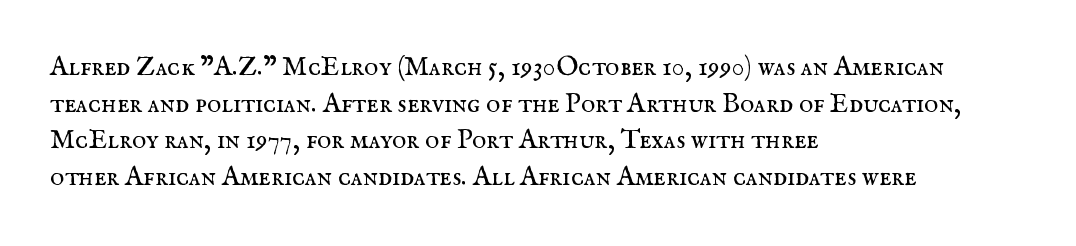
The image shows 27 px text type, upright; set left-aligned, normal line spacing (1.36x), normal letter spacing, not underlined.
